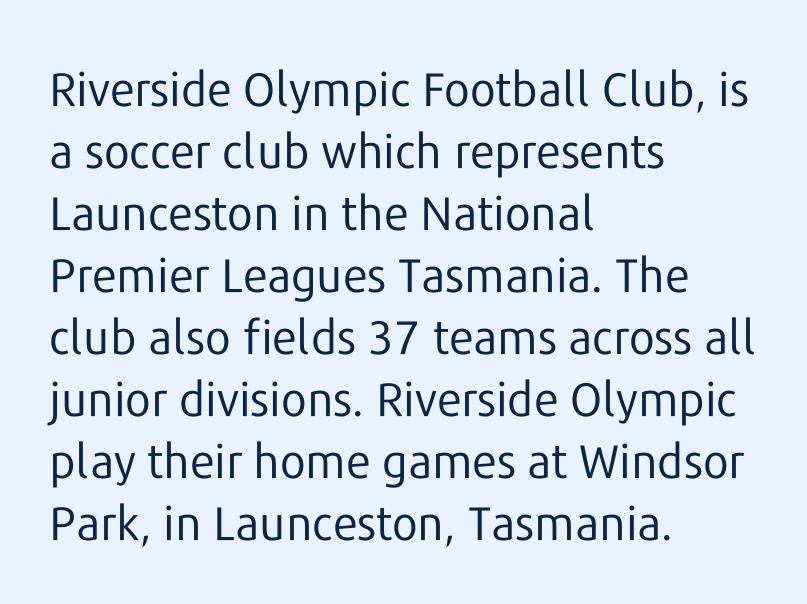
The image shows 47 px regular-weight sans-serif type, upright; set left-aligned, normal line spacing (1.32x), normal letter spacing, not underlined; low stroke contrast and a medium x-height.
